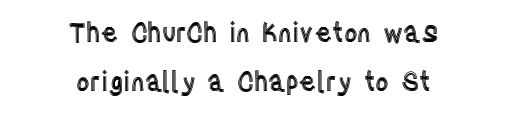
The tracking reads as untouched default to a designer's eye. A bare baseline throughout the passage. Italic: no, the glyphs are upright roman. The paragraph shown floats in the horizontal middle.
